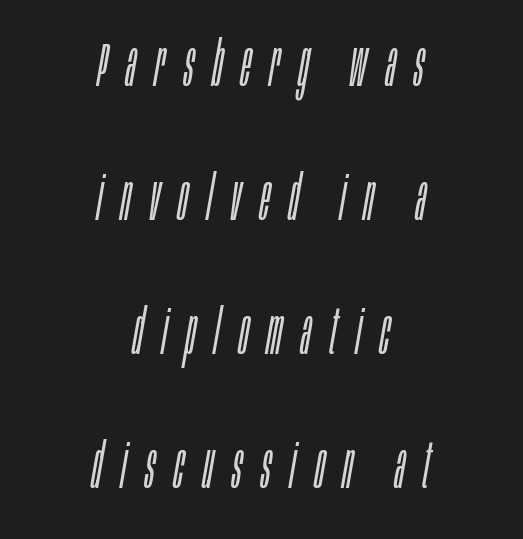
The image shows 62 px light, condensed type, italic (leaning right); set centered, loose line spacing (2.16x), unusually wide letter spacing (+0.3 em), not underlined; low stroke contrast and a large x-height.
